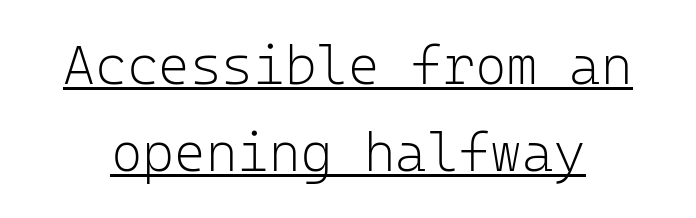
{"serif": "no", "italic": "no", "bold": "no", "weight": "light", "width": "normal", "stroke_contrast": "low", "x_height": "medium", "monospaced": "yes", "underline": "yes", "line_spacing": "normal", "line_spacing_ratio": 1.62, "letter_spacing": "normal", "letter_spacing_em": 0.0, "glyph_px": 54}
